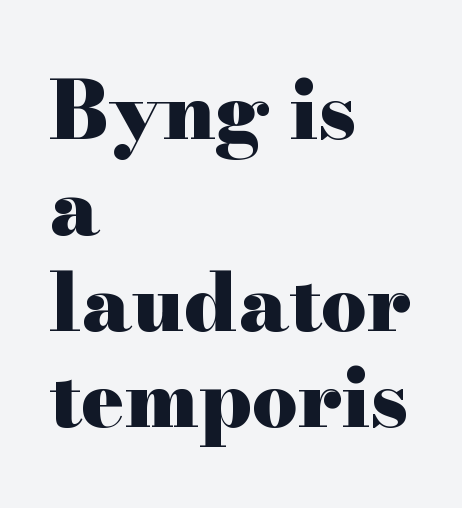
The image shows 80 px heavy, wide serif type, upright; set left-aligned, line spacing 1.2x, normal letter spacing, not underlined; high stroke contrast and a small x-height.
